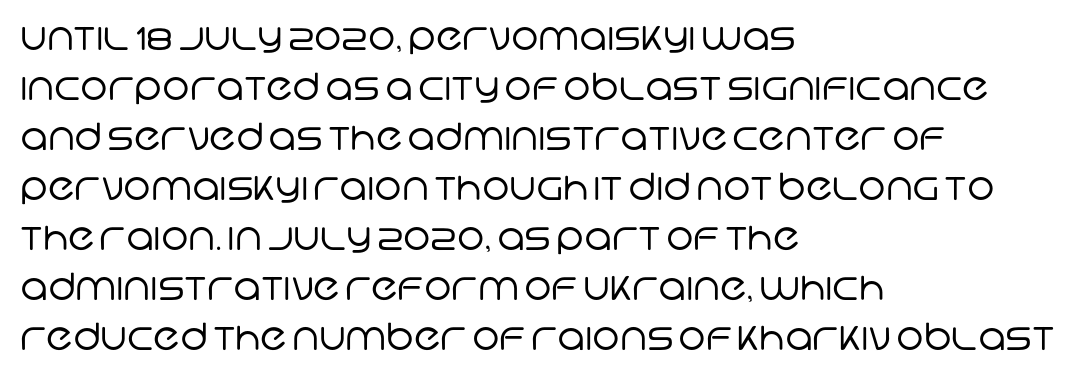
A typesetter would call this proportional, since set widths differ per character. Layout note: lines flush left. Think standard paragraph weight, or any step lighter than that. Honestly, there is no underline to notice here at all. The type family on display is of the sans-serif kind.
